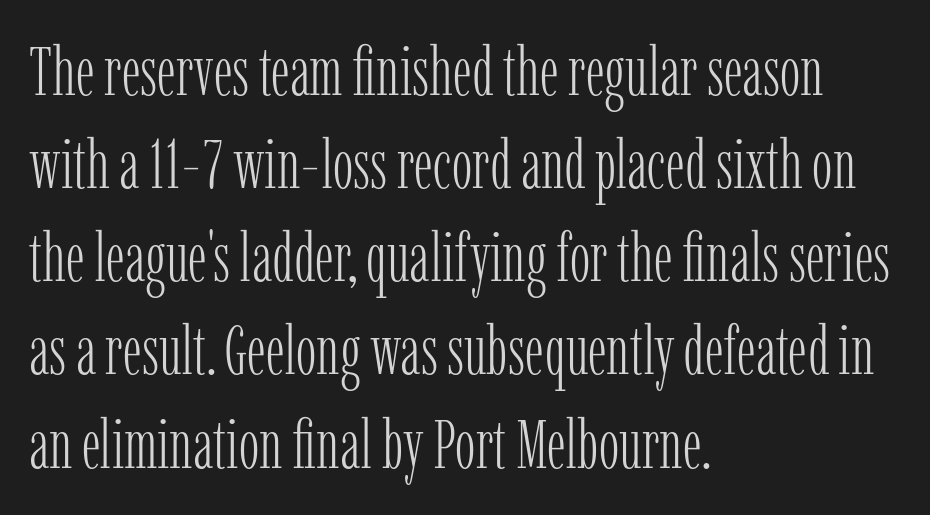
The image shows 69 px light, condensed serif type, upright; set left-aligned, normal line spacing (1.35x), normal letter spacing, not underlined; low stroke contrast and a medium x-height.
